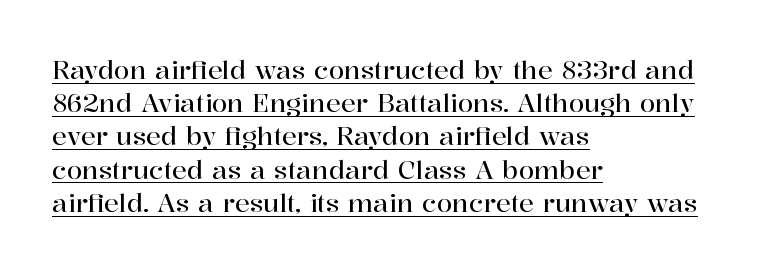
{"italic": "no", "underline": "yes", "align": "left", "line_spacing": "normal", "line_spacing_ratio": 1.33, "letter_spacing": "normal", "letter_spacing_em": 0.0, "glyph_px": 25}
